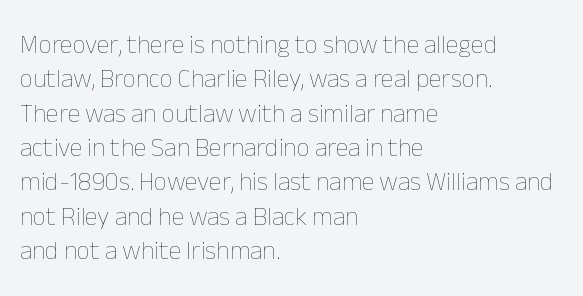
The image shows 26 px text type, upright; set left-aligned, normal line spacing (1.32x), normal letter spacing, not underlined.
